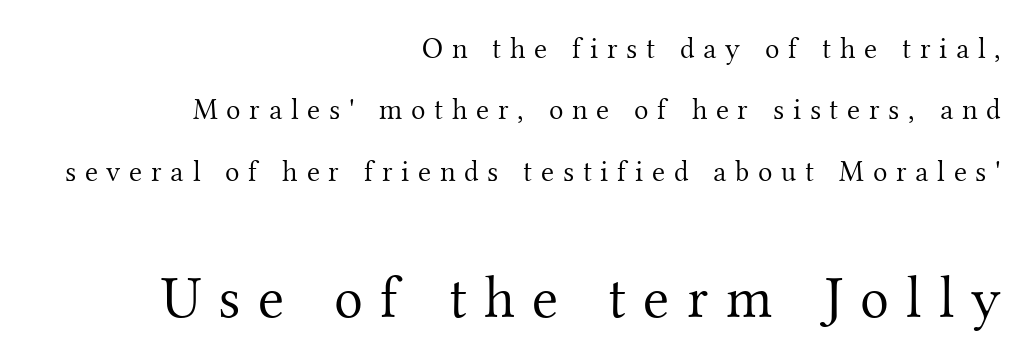
Q: Is the text bold? A: No.
Q: Is the text italic (slanted)? A: No, it is upright.
Q: Is the typeface a serif or a sans-serif typeface? A: Serif.
Q: Is the text underlined? A: No.
Q: How is the paragraph aligned? A: Right-aligned.
Q: Is the spacing between letters normal or unusually wide? A: Unusually wide.
Q: Is the spacing between lines tight, normal or loose? A: Loose.
Q: Which block of text is set in a larger size, the first (top) or the second (bottom)? A: The second (bottom) one.
Q: Width (condensed, normal, or wide)? A: Normal.
Q: Stroke contrast? A: Medium.
Q: x-height? A: Small.
Q: Monospaced? A: No.
